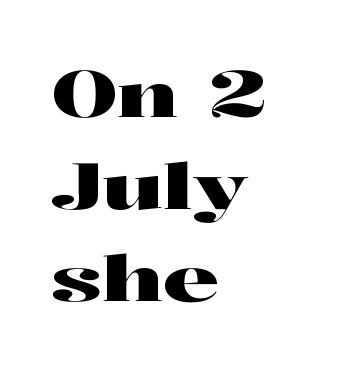
{"serif": "yes", "italic": "no", "width": "wide", "stroke_contrast": "high", "x_height": "medium", "monospaced": "no", "underline": "no", "align": "left", "line_spacing": "normal", "line_spacing_ratio": 1.46, "letter_spacing": "normal", "letter_spacing_em": 0.0, "glyph_px": 63}
